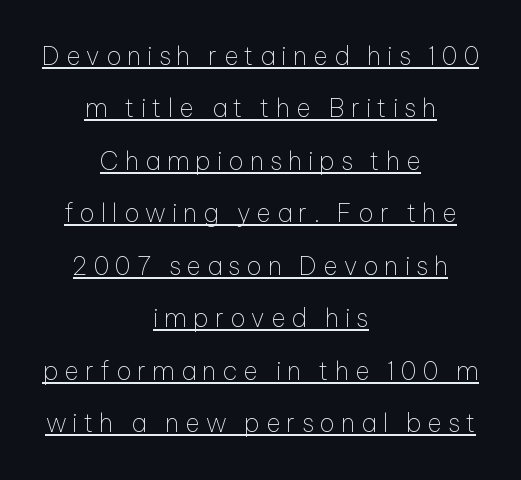
The lines are spread far apart with generous leading. These lines are centered, leaving both edges ragged. Every character sits straight up, as roman type does. The words here are underlined. Compared with a typical body face, this is equally light or lighter still.
